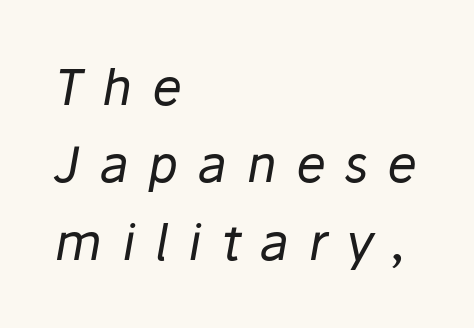
The image shows 50 px regular-weight type, italic (leaning right); set left-aligned, normal line spacing (1.55x), unusually wide letter spacing (+0.39 em), not underlined; low stroke contrast and a medium x-height.
